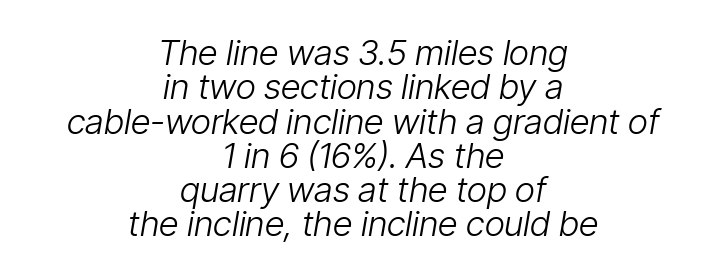
The image shows 35 px light, condensed type, italic (leaning right); set centered, tight line spacing (0.98x), normal letter spacing, not underlined; low stroke contrast and a medium x-height.
